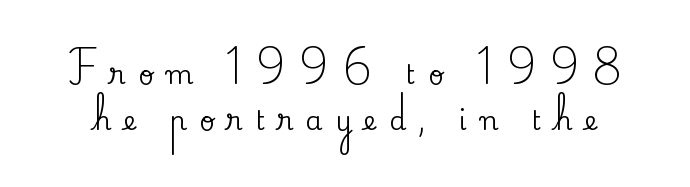
The image shows 27 px text type, upright; set normal line spacing (1.69x), unusually wide letter spacing (+0.46 em), not underlined.
